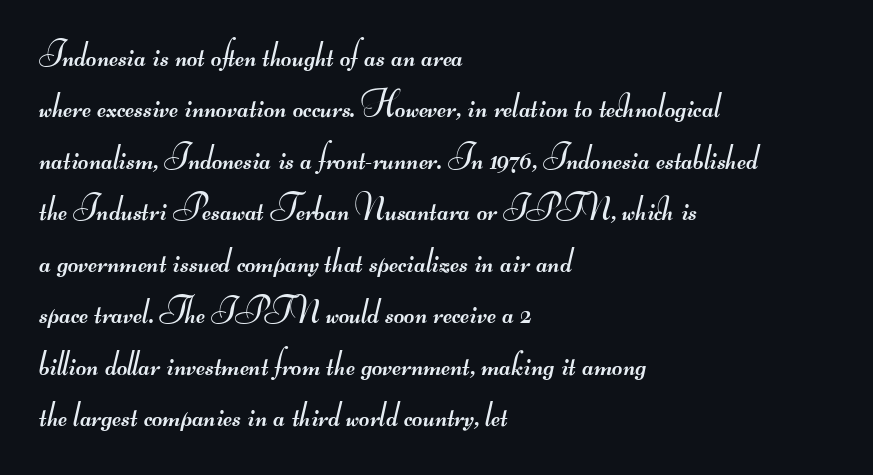
Q: Is the text bold? A: No.
Q: Is the typeface a serif or a sans-serif typeface? A: Sans-serif.
Q: Is the text underlined? A: No.
Q: How is the paragraph aligned? A: Left-aligned.
Q: Is the spacing between letters normal or unusually wide? A: Normal.
Q: Is the spacing between lines tight, normal or loose? A: Normal.
Q: Width (condensed, normal, or wide)? A: Wide.
Q: Stroke contrast? A: Medium.
Q: Monospaced? A: No.
